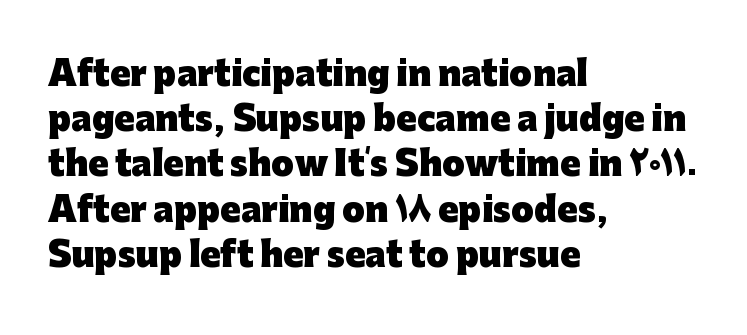
The horizontal fit of the characters is conventional and even. The line-height multiplier appears to be the usual default. Underline: absent. Spacing verdict: proportional, widths tailored to each character.
